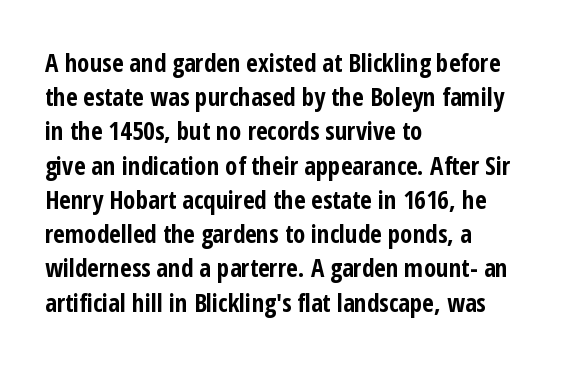
The lines in this sample share a left origin and differ only in where they stop. Summary of vertical rhythm: regular, with standard interline spacing. Italic: no, the glyphs are upright roman. The letterforms sit shoulder to shoulder at normal distance. Set as a true bold cut, around the 700 mark. The baseline area is clear.
